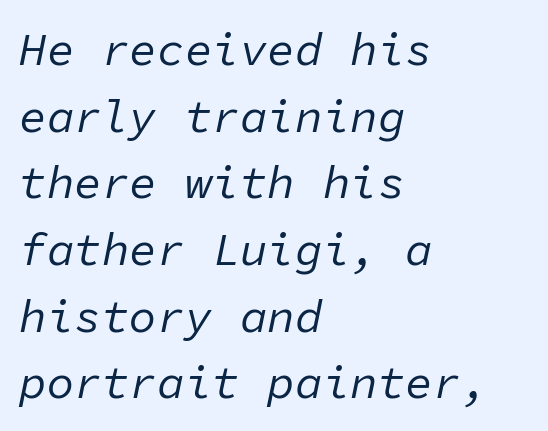
{"italic": "yes", "lean": "right", "slant_degrees": 11, "bold": "no", "weight": "regular", "width": "normal", "stroke_contrast": "low", "x_height": "medium", "monospaced": "yes", "underline": "no", "align": "left", "line_spacing": "normal", "line_spacing_ratio": 1.45, "letter_spacing": "normal", "letter_spacing_em": 0.0, "glyph_px": 46}
